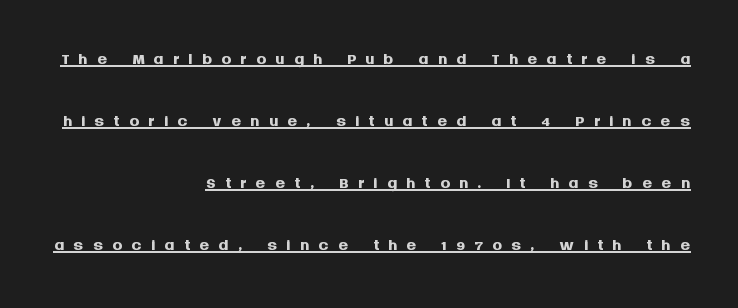
The image shows 25 px bold type, upright; set right-aligned, loose line spacing (2.48x), unusually wide letter spacing (+0.36 em), underlined.
